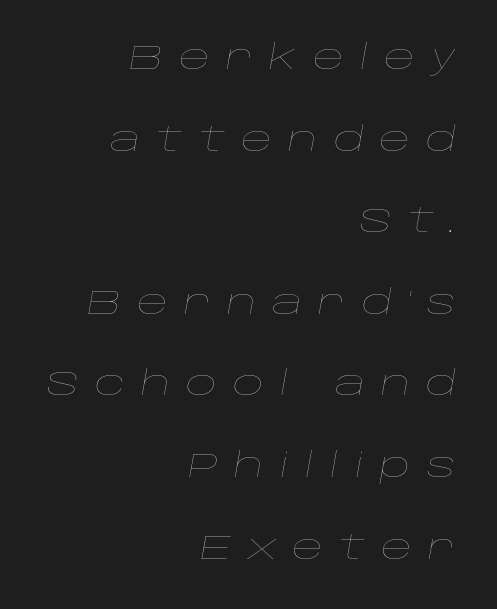
Q: Is the text bold? A: No.
Q: Is the text italic (slanted)? A: Yes, it leans right by about 10 degrees.
Q: Is the text underlined? A: No.
Q: How is the paragraph aligned? A: Right-aligned.
Q: Is the spacing between letters normal or unusually wide? A: Unusually wide.
Q: Is the spacing between lines tight, normal or loose? A: Loose.
Q: Width (condensed, normal, or wide)? A: Wide.
Q: Stroke contrast? A: Low.
Q: x-height? A: Large.
Q: Monospaced? A: No.
